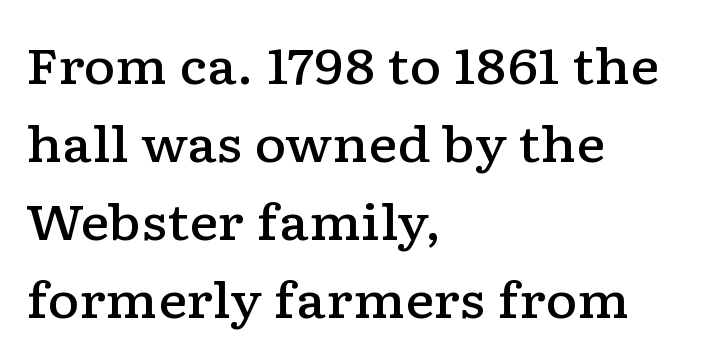
Looks like regular typesetting: each glyph gets only the width it needs. Do the letters lean? They stand straight. Is there much room between lines? A standard amount, neither cramped nor airy. Caption: standard tracking, unaltered.
